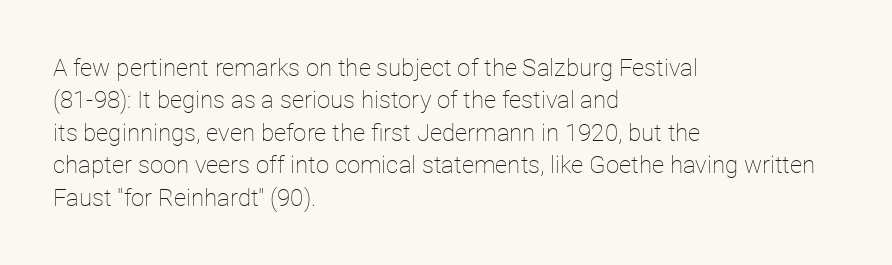
{"italic": "no", "bold": "no", "underline": "no", "align": "left", "line_spacing": "normal", "line_spacing_ratio": 1.35, "letter_spacing": "normal", "letter_spacing_em": 0.0, "glyph_px": 24}
